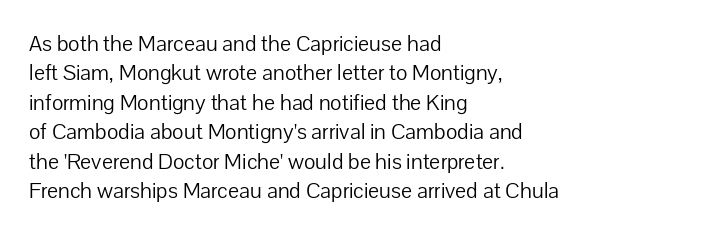
Bare-footed words on every line. Every stem runs plumb, perpendicular to the baseline. The typesetting does not lean heavy: it is not bold. Tracking value appears to be zero — textbook default spacing. The vertical gap from one line to the next is medium.
